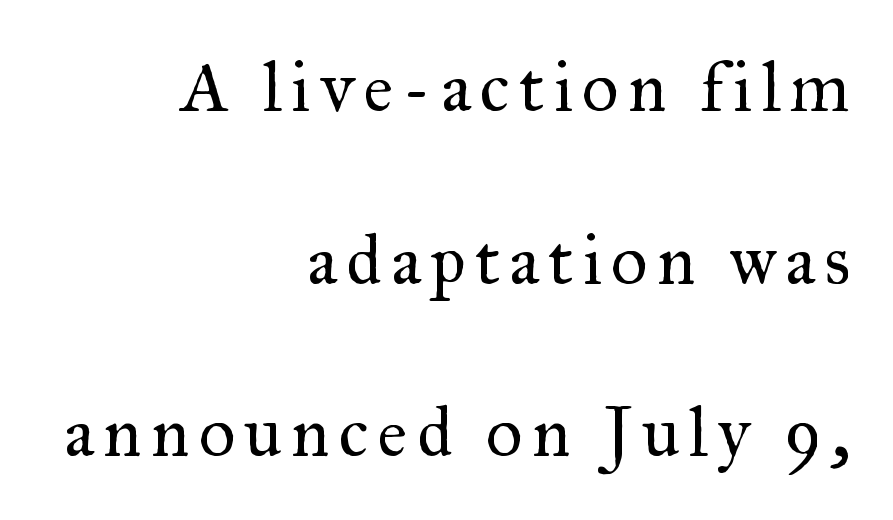
Q: Is the text bold? A: No.
Q: Is the text italic (slanted)? A: No, it is upright.
Q: Is the typeface a serif or a sans-serif typeface? A: Serif.
Q: Is the text underlined? A: No.
Q: How is the paragraph aligned? A: Right-aligned.
Q: Is the spacing between lines tight, normal or loose? A: Loose.
Q: Width (condensed, normal, or wide)? A: Normal.
Q: Stroke contrast? A: Medium.
Q: x-height? A: Small.
Q: Monospaced? A: No.
